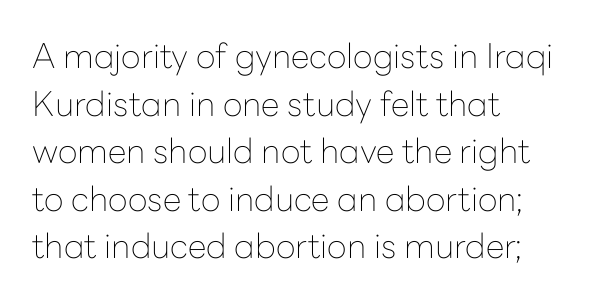
This rendering leaves character spacing at its baseline value. Ascenders rise straight up at ninety degrees. Type style note: lacks serifs. Here the designer chose a conventional face with non-uniform glyph widths.
